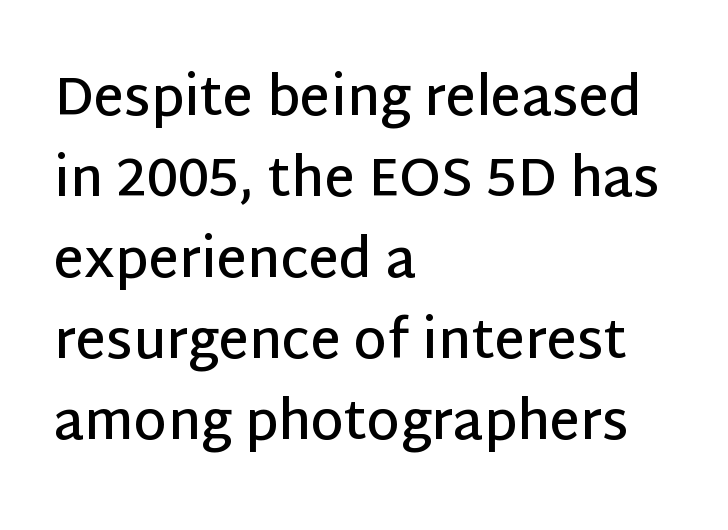
{"serif": "no", "italic": "no", "bold": "semi", "weight": "semibold", "width": "normal", "stroke_contrast": "low", "x_height": "large", "monospaced": "no", "underline": "no", "align": "left", "line_spacing": "normal", "line_spacing_ratio": 1.53, "letter_spacing": "normal", "letter_spacing_em": 0.0, "glyph_px": 53}
